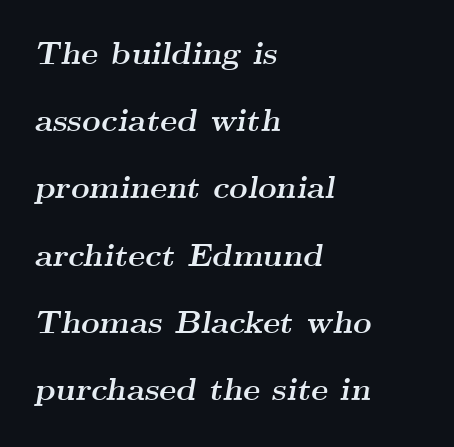
{"serif": "yes", "italic": "yes", "lean": "right", "slant_degrees": 9, "bold": "yes", "weight": "semibold", "width": "wide", "stroke_contrast": "medium", "x_height": "small", "monospaced": "no", "underline": "no", "align": "left", "line_spacing": "loose", "line_spacing_ratio": 2.1, "letter_spacing": "normal", "letter_spacing_em": 0.0, "glyph_px": 32}
